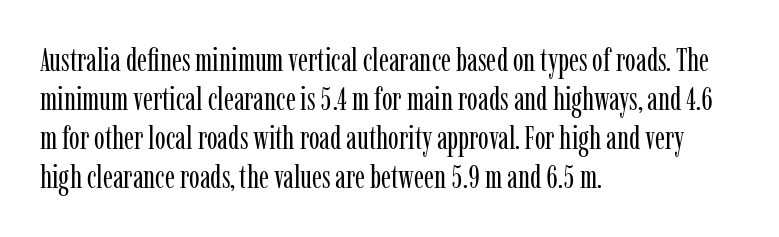
Q: Is the text bold? A: No.
Q: Is the text italic (slanted)? A: No, it is upright.
Q: Is the typeface a serif or a sans-serif typeface? A: Serif.
Q: Is the text underlined? A: No.
Q: How is the paragraph aligned? A: Left-aligned.
Q: Is the spacing between letters normal or unusually wide? A: Normal.
Q: Width (condensed, normal, or wide)? A: Condensed.
Q: Stroke contrast? A: Low.
Q: x-height? A: Medium.
Q: Monospaced? A: No.
